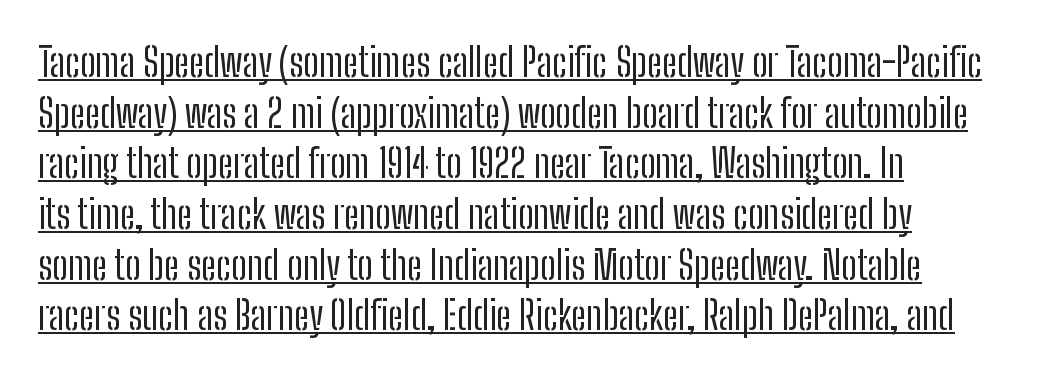
Q: Is the text bold? A: No.
Q: Is the text italic (slanted)? A: No, it is upright.
Q: Is the typeface a serif or a sans-serif typeface? A: Sans-serif.
Q: Is the text underlined? A: Yes.
Q: How is the paragraph aligned? A: Left-aligned.
Q: Is the spacing between letters normal or unusually wide? A: Normal.
Q: Is the spacing between lines tight, normal or loose? A: Normal.
Q: Width (condensed, normal, or wide)? A: Condensed.
Q: Stroke contrast? A: Low.
Q: x-height? A: Medium.
Q: Monospaced? A: No.
